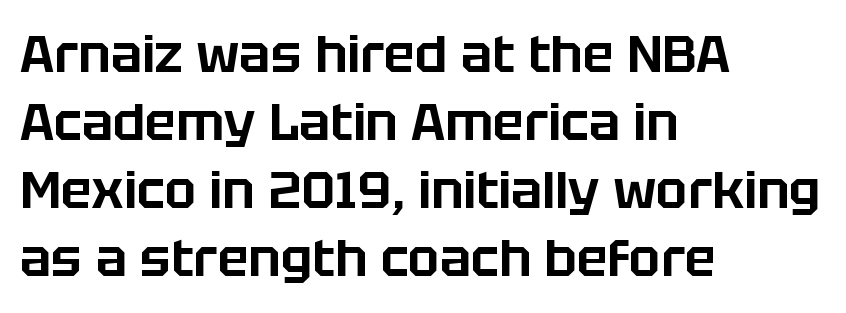
Q: Is the text italic (slanted)? A: No, it is upright.
Q: Is the typeface a serif or a sans-serif typeface? A: Sans-serif.
Q: Is the text underlined? A: No.
Q: How is the paragraph aligned? A: Left-aligned.
Q: Is the spacing between letters normal or unusually wide? A: Normal.
Q: Is the spacing between lines tight, normal or loose? A: Normal.
Q: Width (condensed, normal, or wide)? A: Normal.
Q: Stroke contrast? A: Low.
Q: x-height? A: Large.
Q: Monospaced? A: No.
